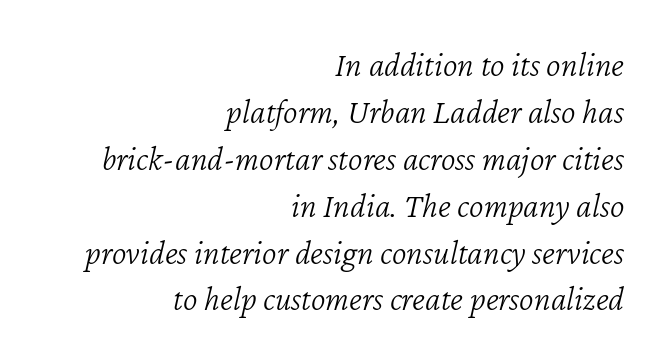
The image shows 35 px light type, italic (leaning right); set right-aligned, normal line spacing (1.34x), normal letter spacing, not underlined; low stroke contrast and a medium x-height.
